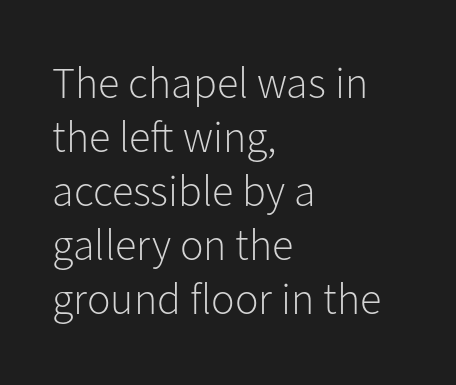
This sample is left-justified, so line endings fall wherever the words run out. Weight: not bold — regular or lighter. The letters stand straight up with perfectly vertical stems. Does the type have serifs? No, each stem ends abruptly.
